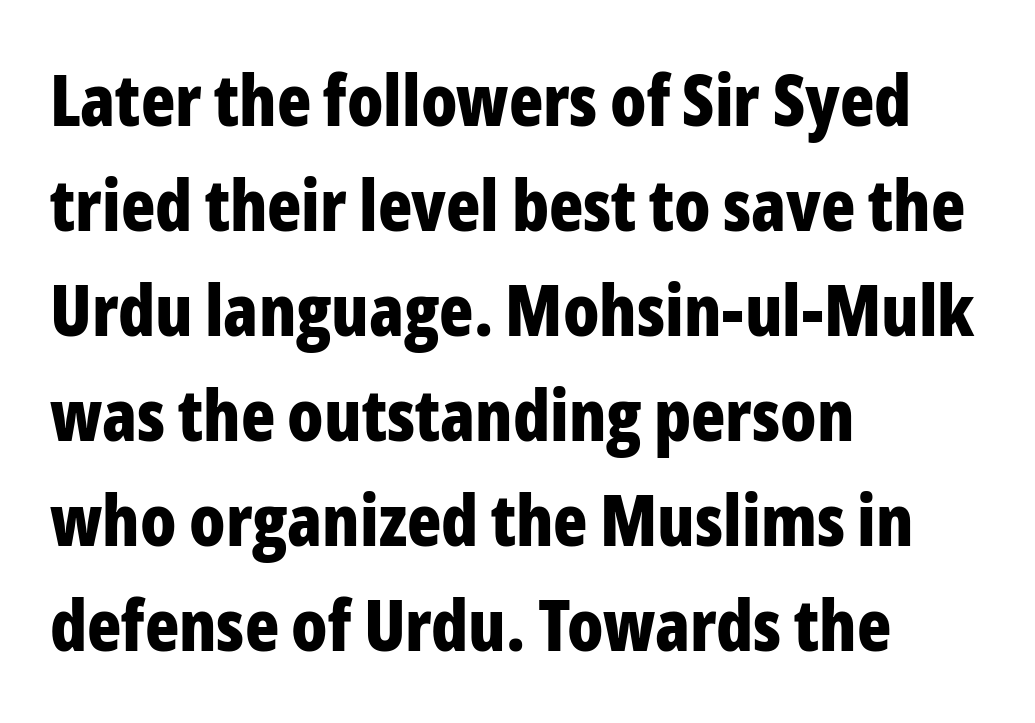
Notice how the stems are strictly vertical — no italics here. Default kerning and tracking; the words read as compact shapes. The baseline area is clear. Varying glyph widths throughout — classic text-font behaviour.
